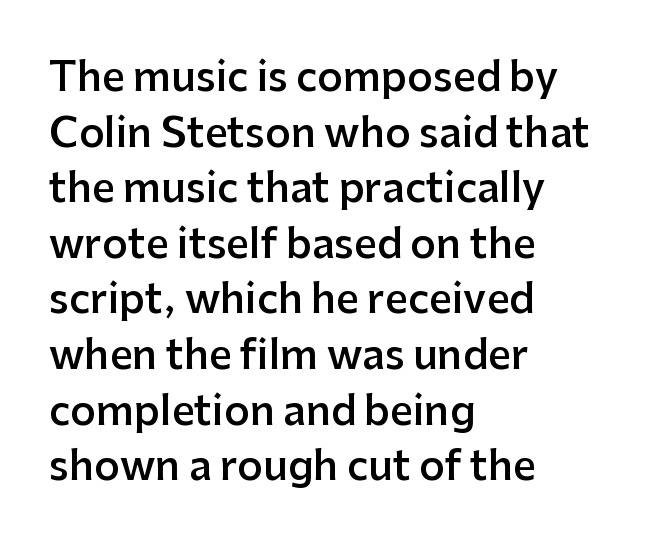
This is roman type, the default non-slanted kind. Quick note: interline space is typical. The face used here is proportionally spaced, like ordinary book or web type. The passage is arranged the way most books set body copy — flush left. Default kerning and tracking; the words read as compact shapes.
